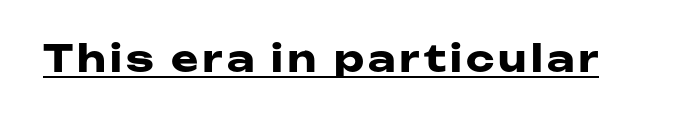
The image shows 37 px heavy, wide sans-serif type, upright; set underlined; low stroke contrast and a medium x-height.
